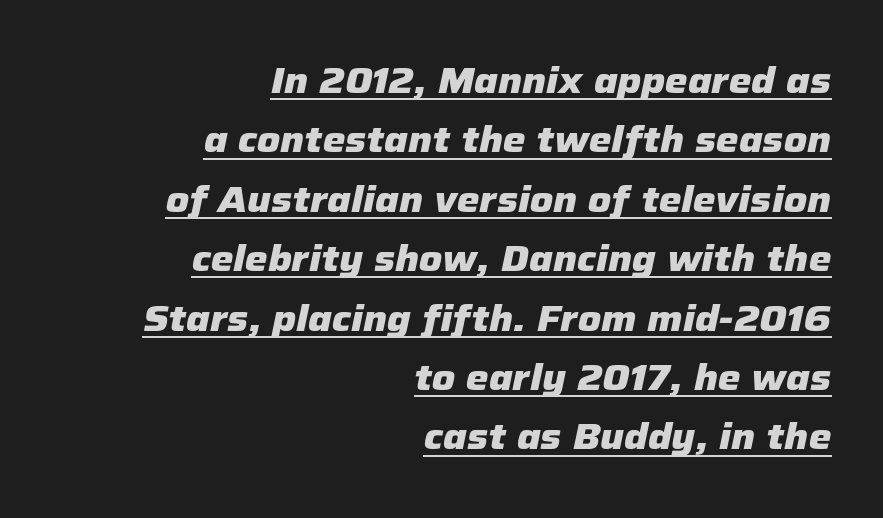
The characters look thick and weighty, a clear bold. Leading: standard. Like a heading marked for emphasis, these lines bear an underscore. Notice how the passage keeps a crisp vertical edge on the right only. These lines are rendered in a variable-pitch font. Looking at the ascenders, they clearly lean.
